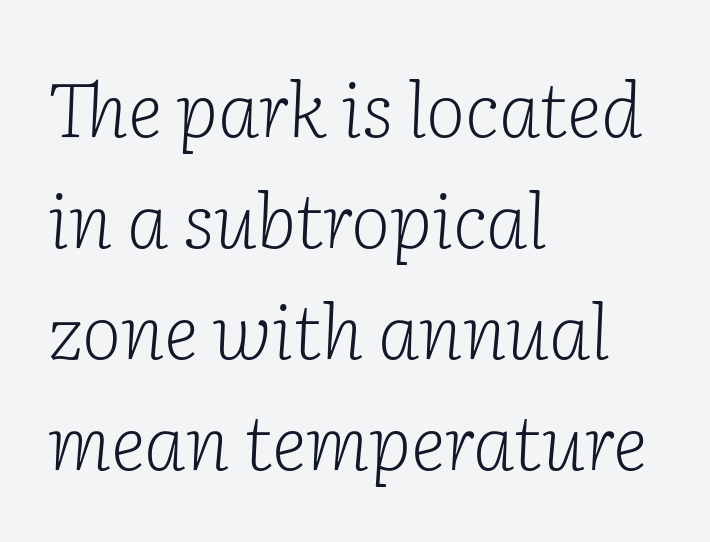
The image shows 75 px light serif type, italic (leaning right); set left-aligned, normal line spacing (1.48x), normal letter spacing, not underlined; low stroke contrast and a medium x-height.
